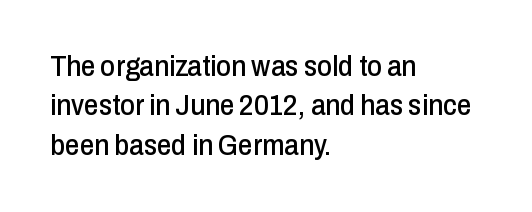
{"serif": "no", "italic": "no", "width": "condensed", "stroke_contrast": "low", "x_height": "medium", "monospaced": "no", "underline": "no", "align": "left", "line_spacing": "normal", "line_spacing_ratio": 1.36, "letter_spacing": "normal", "letter_spacing_em": 0.0, "glyph_px": 29}
